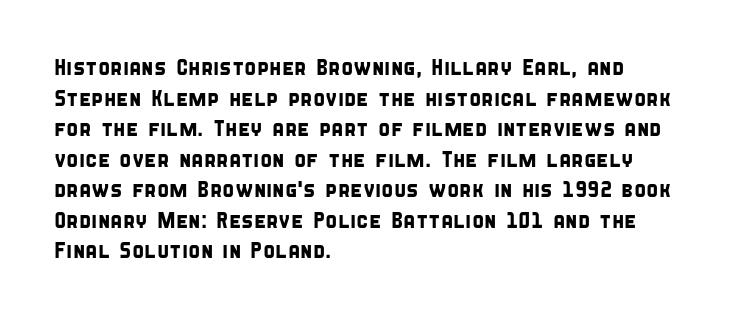
{"underline": "no", "align": "left", "line_spacing": "normal", "line_spacing_ratio": 1.39, "letter_spacing": "normal", "letter_spacing_em": 0.0, "glyph_px": 22}
